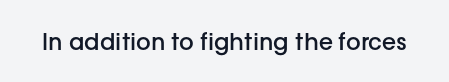
No extra tracking has been applied to these lines. The area under the type is left untouched. Weight: semibold (demi). If you drew a line through each stem, it would be perfectly vertical.
